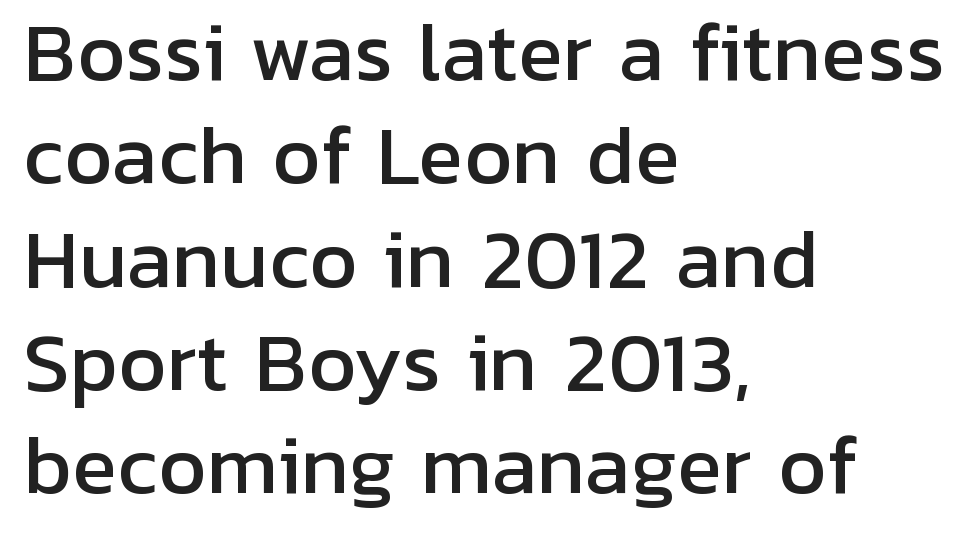
The image shows 76 px sans-serif type, upright; set left-aligned, normal line spacing (1.36x), normal letter spacing, not underlined; low stroke contrast and a medium x-height.
